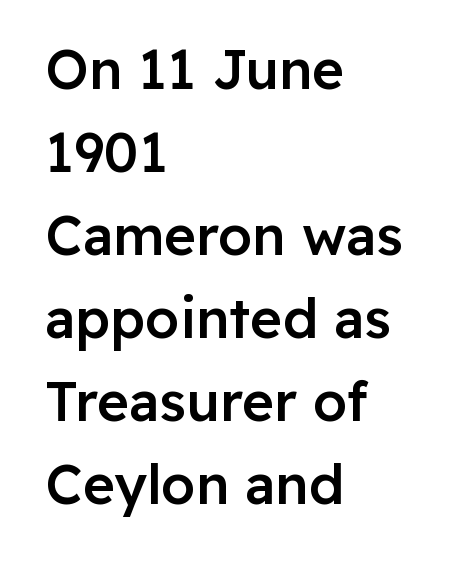
Each glyph is drawn with semibold strokes, heavier than normal yet not fully bold. Nobody touched the tracking dial on this one. Each row of text sits above clean, open space. A typesetter would label this face a sans. A typesetter would mark this as roman, not italic.
